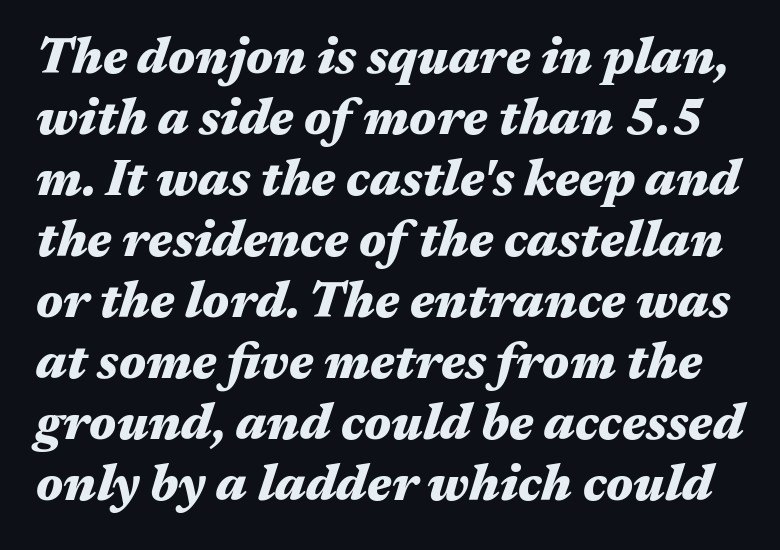
The image shows 50 px heavy, wide type, italic (leaning right); set line spacing 1.22x, normal letter spacing, not underlined; medium stroke contrast and a medium x-height.
